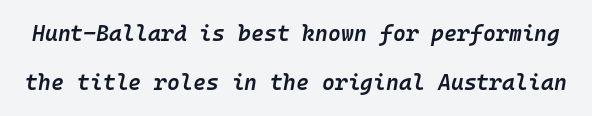
Its strokes are somewhat broadened, the hallmark of semibold type. Inter-character spacing is left at the font's built-in metrics. Nobody drew a line under any word here. Students, observe: this is what heavily led, spacious text looks like. Style check: oblique.
